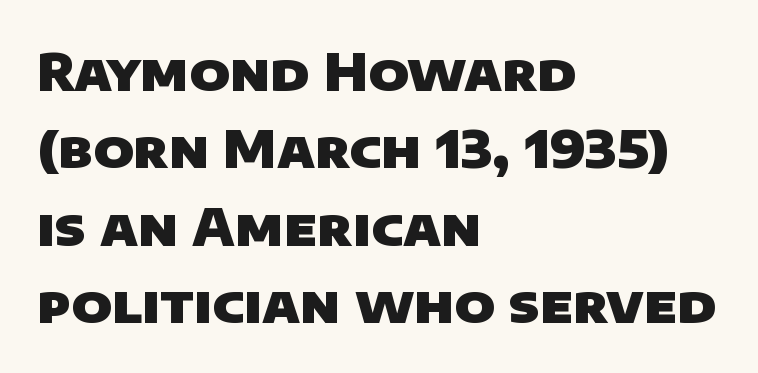
The image shows 52 px heavy sans-serif type; set left-aligned, normal line spacing (1.49x), normal letter spacing, not underlined; low stroke contrast and a large x-height.
